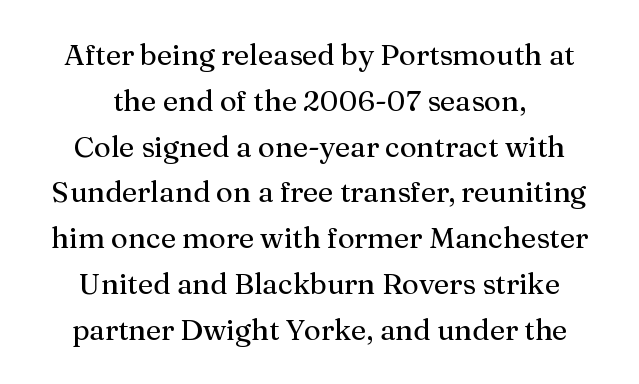
{"serif": "yes", "italic": "no", "width": "normal", "stroke_contrast": "medium", "x_height": "medium", "monospaced": "no", "underline": "no", "align": "center", "line_spacing": "normal", "line_spacing_ratio": 1.58, "letter_spacing": "normal", "letter_spacing_em": 0.0, "glyph_px": 29}
